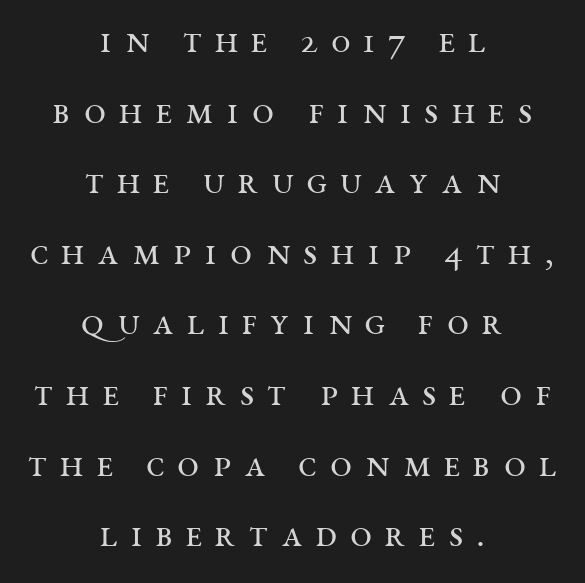
The image shows 39 px regular-weight, wide serif type, upright; set centered, line spacing 1.81x, unusually wide letter spacing (+0.33 em), not underlined; medium stroke contrast and a large x-height.
